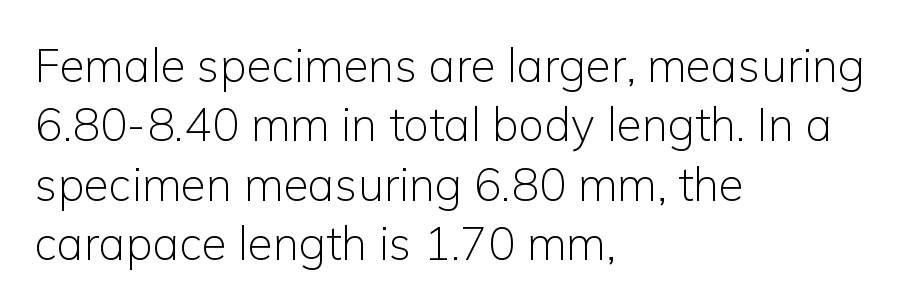
Q: Is the text bold? A: No.
Q: Is the text italic (slanted)? A: No, it is upright.
Q: Is the typeface a serif or a sans-serif typeface? A: Sans-serif.
Q: Is the text underlined? A: No.
Q: How is the paragraph aligned? A: Left-aligned.
Q: Is the spacing between letters normal or unusually wide? A: Normal.
Q: Is the spacing between lines tight, normal or loose? A: Normal.
Q: Width (condensed, normal, or wide)? A: Normal.
Q: Stroke contrast? A: Low.
Q: x-height? A: Medium.
Q: Monospaced? A: No.
